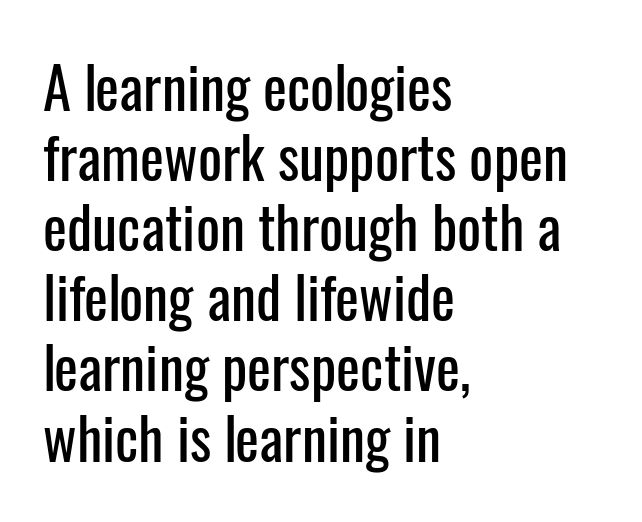
Students, note that the glyphs here touch the page at normal intervals. Decoration check: the copy has no underline. The text block is weighted toward the left margin, trailing off unevenly rightward. Serif or sans? Sans — the stroke terminals are bare. The passage shown is typed in a proportional face where columns would drift.
